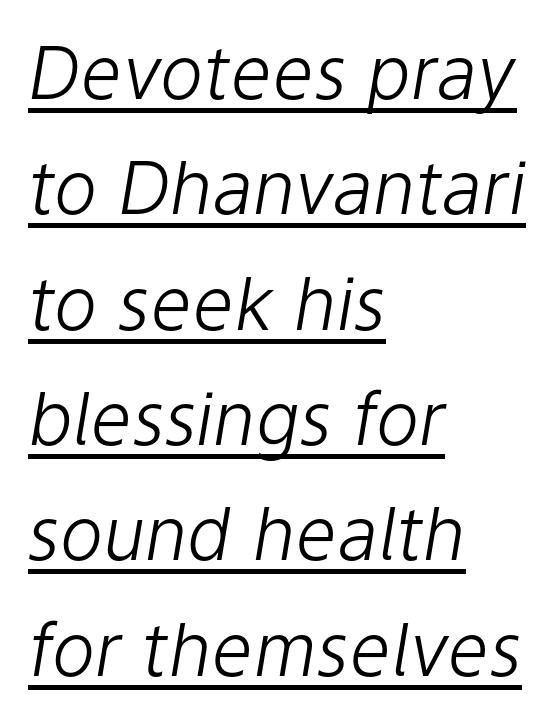
The image shows 73 px light type, italic (leaning right); set left-aligned, normal line spacing (1.58x), normal letter spacing, underlined; low stroke contrast and a medium x-height.
